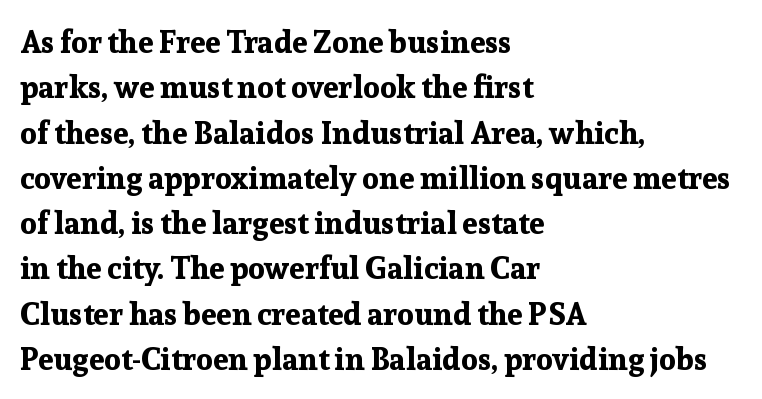
Q: Is the text bold? A: Yes.
Q: Is the text italic (slanted)? A: No, it is upright.
Q: Is the typeface a serif or a sans-serif typeface? A: Serif.
Q: Is the text underlined? A: No.
Q: How is the paragraph aligned? A: Left-aligned.
Q: Is the spacing between letters normal or unusually wide? A: Normal.
Q: Is the spacing between lines tight, normal or loose? A: Normal.
Q: Width (condensed, normal, or wide)? A: Normal.
Q: Stroke contrast? A: Low.
Q: x-height? A: Medium.
Q: Monospaced? A: No.
